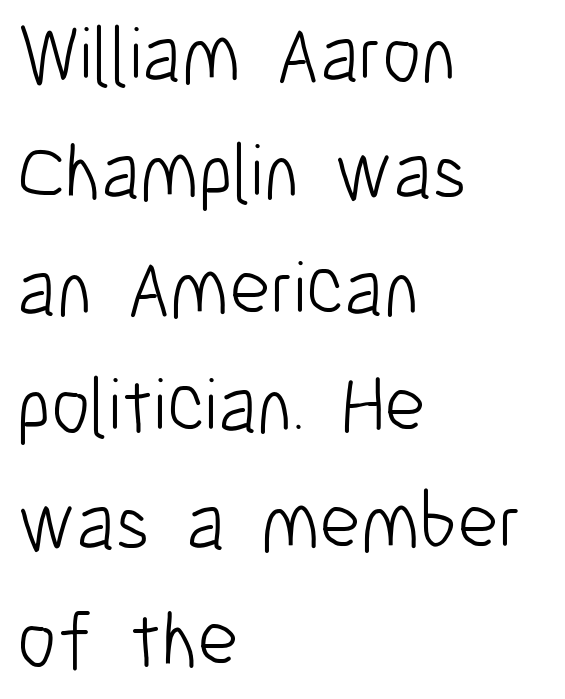
Q: Is the text bold? A: No.
Q: Is the text italic (slanted)? A: No, it is upright.
Q: Is the typeface a serif or a sans-serif typeface? A: Sans-serif.
Q: Is the text underlined? A: No.
Q: How is the paragraph aligned? A: Left-aligned.
Q: Is the spacing between letters normal or unusually wide? A: Normal.
Q: Is the spacing between lines tight, normal or loose? A: Normal.
Q: Width (condensed, normal, or wide)? A: Condensed.
Q: Stroke contrast? A: Low.
Q: x-height? A: Medium.
Q: Monospaced? A: No.
